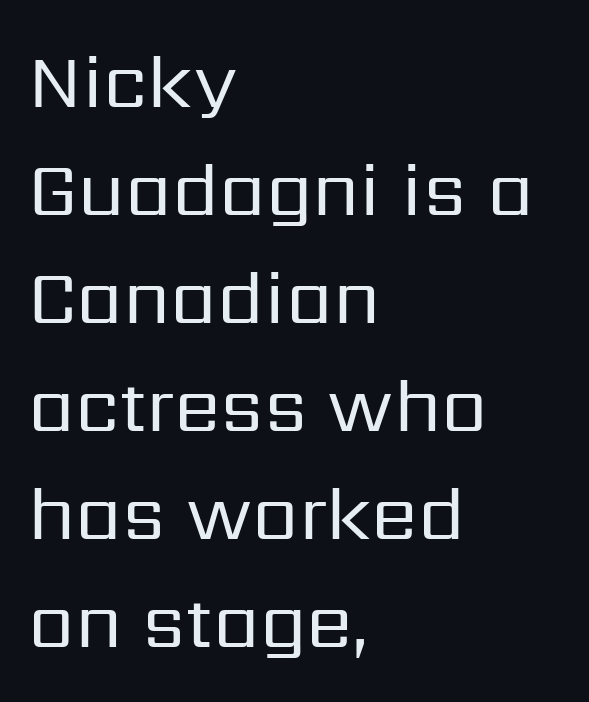
Q: Is the text bold? A: No.
Q: Is the text italic (slanted)? A: No, it is upright.
Q: Is the typeface a serif or a sans-serif typeface? A: Sans-serif.
Q: Is the text underlined? A: No.
Q: How is the paragraph aligned? A: Left-aligned.
Q: Is the spacing between letters normal or unusually wide? A: Normal.
Q: Is the spacing between lines tight, normal or loose? A: Normal.
Q: Width (condensed, normal, or wide)? A: Normal.
Q: Stroke contrast? A: Low.
Q: x-height? A: Medium.
Q: Monospaced? A: No.
